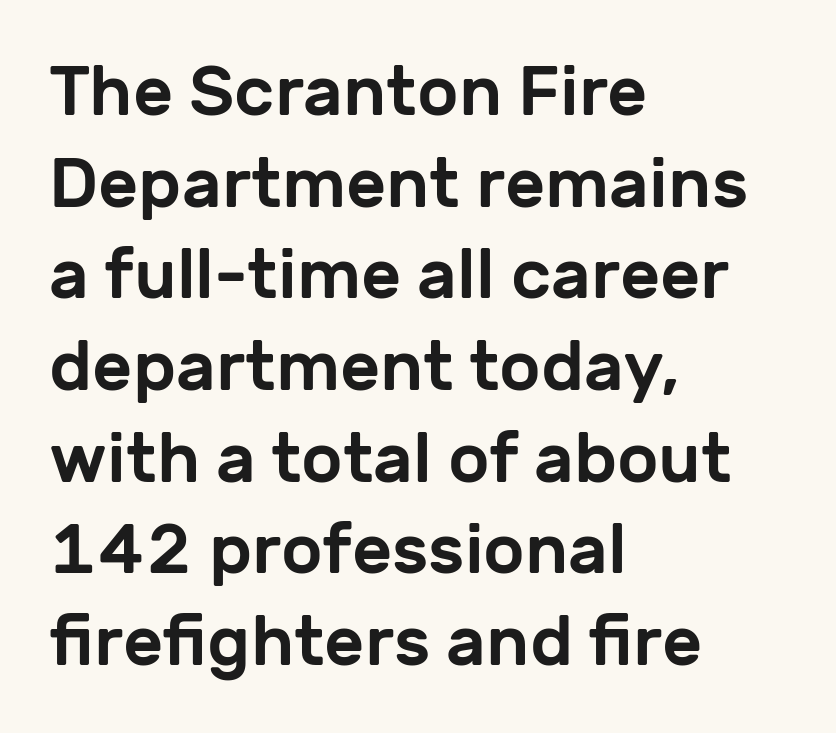
{"serif": "no", "italic": "no", "width": "normal", "stroke_contrast": "low", "x_height": "medium", "monospaced": "no", "underline": "no", "align": "left", "line_spacing": "normal", "line_spacing_ratio": 1.31, "letter_spacing": "normal", "letter_spacing_em": 0.0, "glyph_px": 70}
